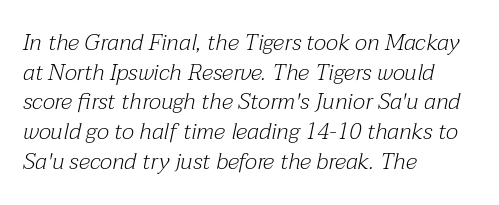
The image shows 23 px text type, italic (leaning right); set left-aligned, normal line spacing (1.29x), normal letter spacing, not underlined.
